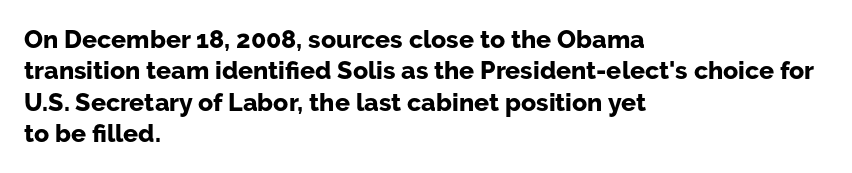
The image shows 25 px bold type, upright; set left-aligned, normal line spacing (1.26x), normal letter spacing, not underlined.
